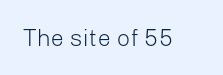
Q: Is the text bold? A: No.
Q: Is the text italic (slanted)? A: No, it is upright.
Q: Is the text underlined? A: No.
Q: Is the spacing between letters normal or unusually wide? A: Normal.
